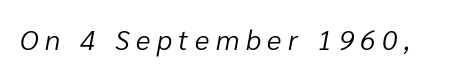
{"italic": "yes", "lean": "right", "slant_degrees": 10, "bold": "no", "weight": "light", "width": "normal", "stroke_contrast": "low", "x_height": "medium", "monospaced": "no", "underline": "no", "letter_spacing": "wide", "letter_spacing_em": 0.23, "glyph_px": 28}
